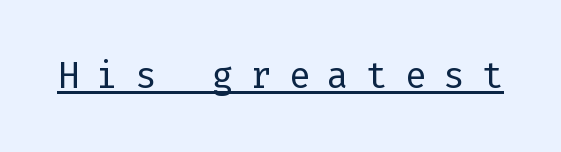
Q: Is the text bold? A: No.
Q: Is the text italic (slanted)? A: No, it is upright.
Q: Is the typeface a serif or a sans-serif typeface? A: Sans-serif.
Q: Is the text underlined? A: Yes.
Q: Is the spacing between letters normal or unusually wide? A: Unusually wide.
Q: Width (condensed, normal, or wide)? A: Normal.
Q: Stroke contrast? A: Low.
Q: x-height? A: Medium.
